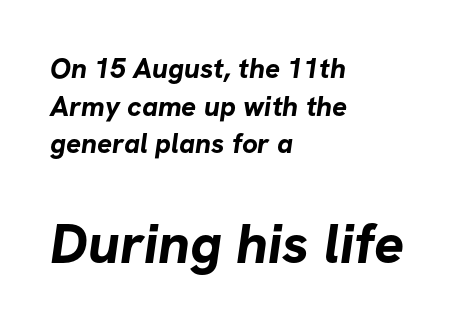
{"serif": "no", "bold": "yes", "weight": "bold", "width": "normal", "stroke_contrast": "low", "x_height": "medium", "monospaced": "no", "underline": "no", "align": "left", "line_spacing": "normal", "line_spacing_ratio": 1.34, "letter_spacing": "normal", "letter_spacing_em": 0.0, "larger_block": "second", "size_ratio": 2.0, "glyph_px": 56}
